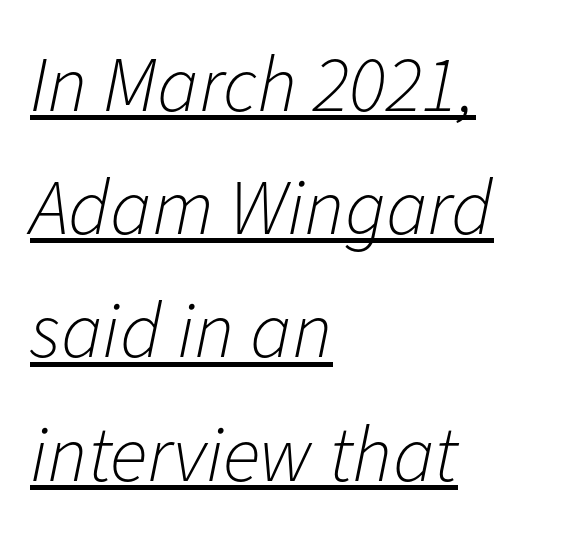
The words here are underlined. The font's italic variant was chosen for this text. Does the leading feel generous? No, just average. The setting favours the left margin, as ordinary paragraphs usually do. Stem width sits at or under what a default text font uses.
